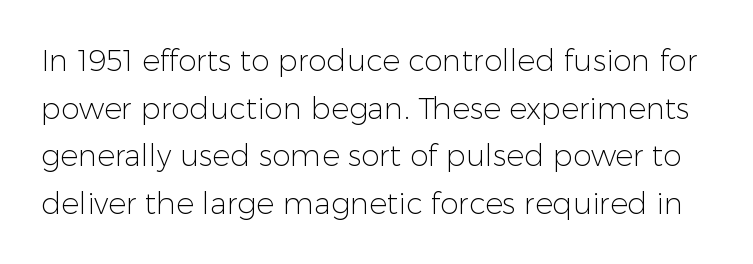
Classification — sans serif. Plain, unruled lines of type. Does the leading feel generous? No, just average. The typography opts for an upright posture over an oblique one. On a weight scale, this lands at 450 or below. This sample has the flowing, uneven cadence of proportional lettering.
